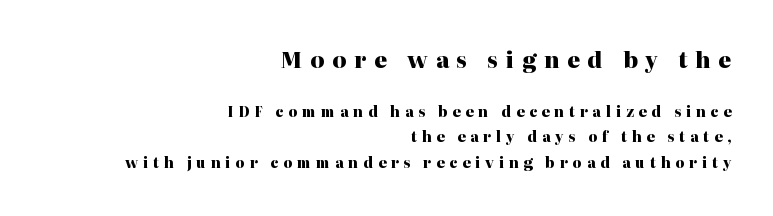
The image shows 22 px bold type, upright; set right-aligned, line spacing 1.83x, unusually wide letter spacing (+0.35 em), not underlined; the first (top) block is 1.57x larger.
